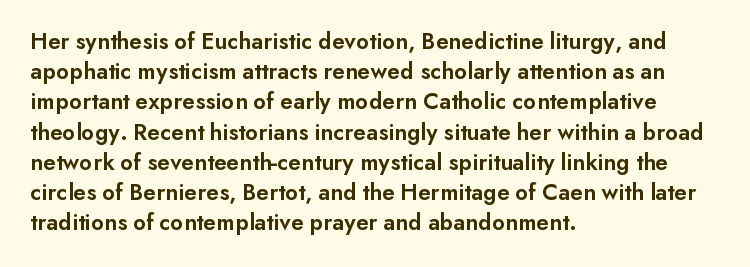
The image shows 24 px text type, upright; set left-aligned, normal line spacing (1.26x), normal letter spacing, not underlined.
